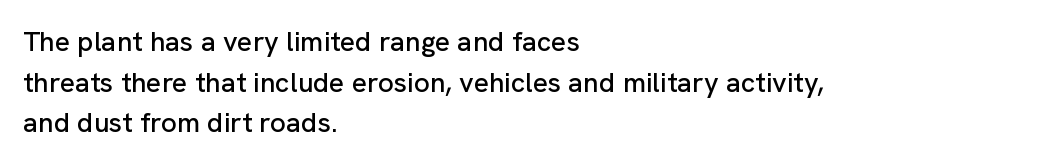
{"serif": "no", "italic": "no", "width": "normal", "stroke_contrast": "low", "x_height": "medium", "monospaced": "no", "underline": "no", "align": "left", "line_spacing": "normal", "line_spacing_ratio": 1.45, "letter_spacing": "normal", "letter_spacing_em": 0.0, "glyph_px": 28}
